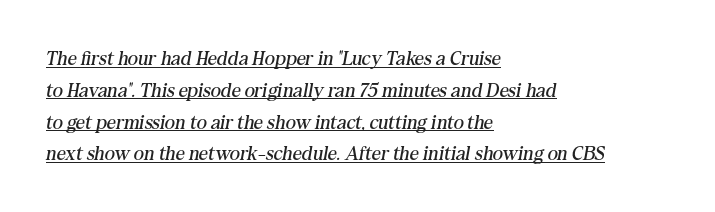
{"italic": "yes", "lean": "right", "slant_degrees": 10, "bold": "no", "underline": "yes", "align": "left", "line_spacing": "normal", "line_spacing_ratio": 1.59, "letter_spacing": "normal", "letter_spacing_em": 0.0, "glyph_px": 20}
